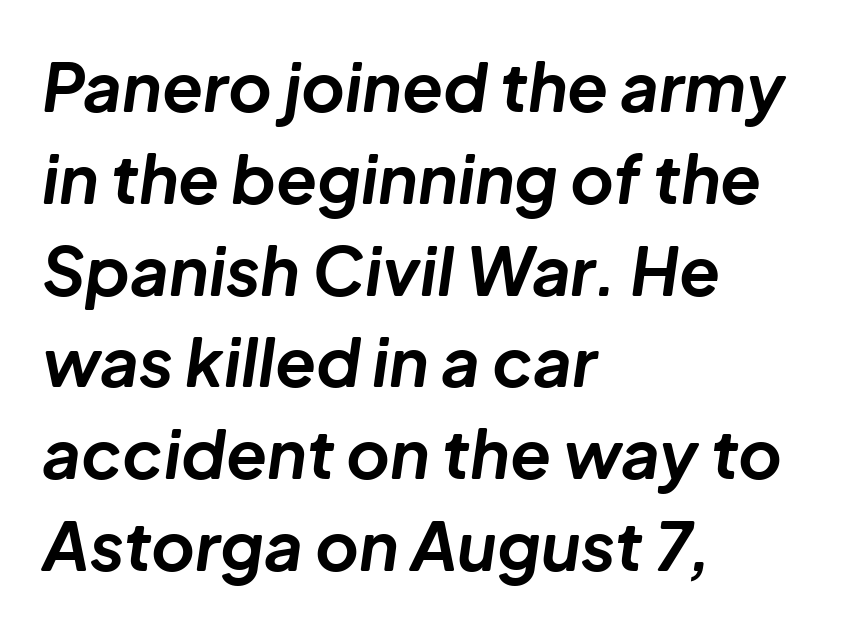
The image shows 67 px bold type, italic (leaning right); set left-aligned, normal line spacing (1.37x), normal letter spacing, not underlined; low stroke contrast and a medium x-height.
